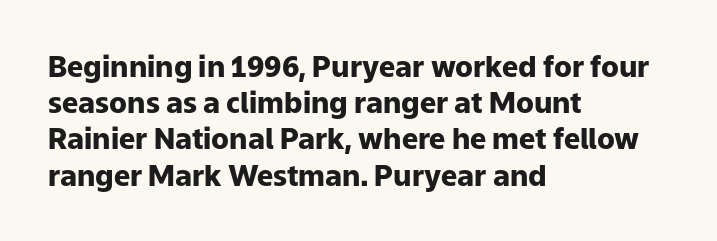
{"serif": "no", "italic": "no", "bold": "yes", "weight": "heavy", "width": "normal", "stroke_contrast": "low", "x_height": "medium", "monospaced": "no", "underline": "no", "align": "left", "line_spacing": "normal", "line_spacing_ratio": 1.25, "letter_spacing": "normal", "letter_spacing_em": 0.0, "glyph_px": 29}
